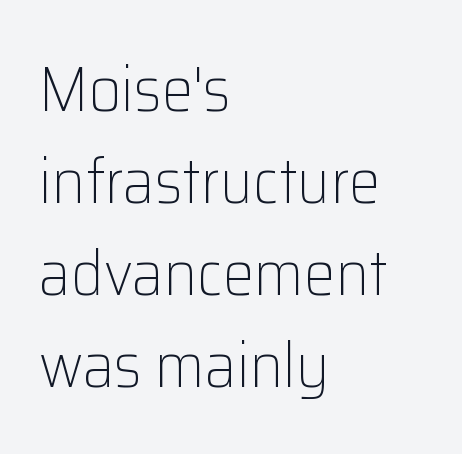
No chunkiness to these letters — they're not bold. Proportional: the letters do not fall into vertical columns. Posture: upright roman. The passage is arranged the way most books set body copy — flush left. This sample uses plain, unmodified letter spacing. Nobody drew a line under any word here.
